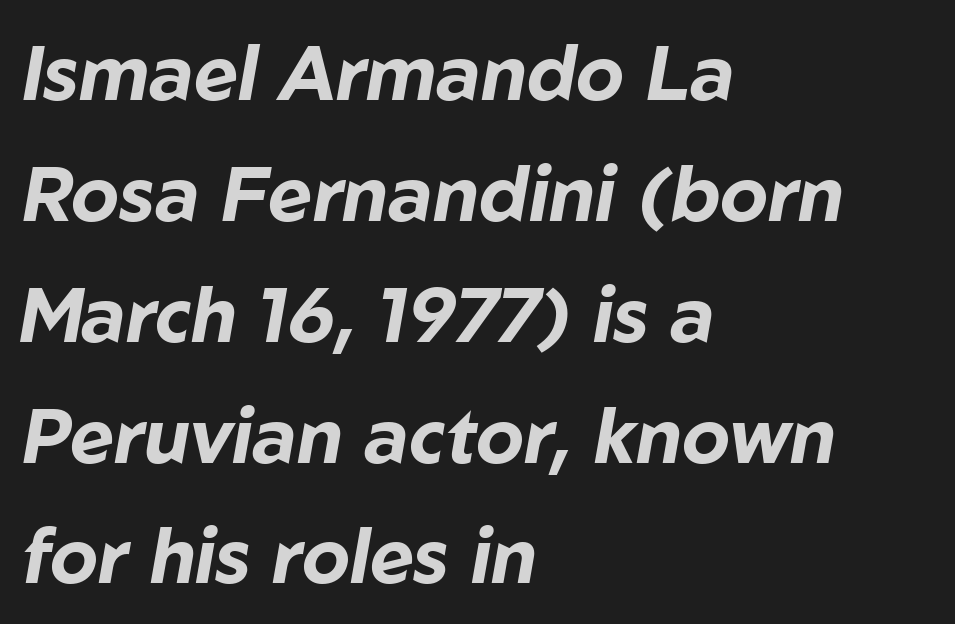
The axis of the letterforms is tilted away from vertical. The passage is arranged the way most books set body copy — flush left. Honestly, the letter spacing is just normal — you wouldn't notice it. Chunky letters — that's bold for sure. The rendering uses natural spacing where letterforms have individual widths. Any mark beneath the type? The region is blank.
